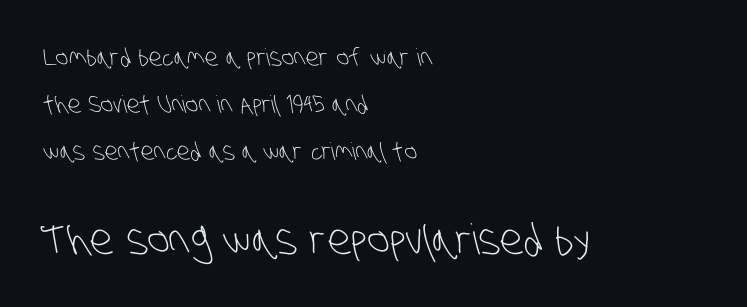
Q: Is the text bold? A: No.
Q: Is the typeface a serif or a sans-serif typeface? A: Sans-serif.
Q: Is the text underlined? A: No.
Q: How is the paragraph aligned? A: Left-aligned.
Q: Is the spacing between letters normal or unusually wide? A: Normal.
Q: Is the spacing between lines tight, normal or loose? A: Loose.
Q: Which block of text is set in a larger size, the first (top) or the second (bottom)? A: The second (bottom) one.
Q: Width (condensed, normal, or wide)? A: Condensed.
Q: Stroke contrast? A: Low.
Q: x-height? A: Large.
Q: Monospaced? A: No.
